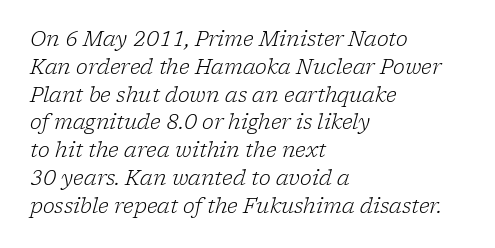
The letterforms sit at book weight or below. Spacing between characters is what you'd get straight out of the box. The ragged edge is on the right, which tells us the setting is flush left. Underlining? Definitely not there. This sample keeps an unexceptional amount of space between lines.
